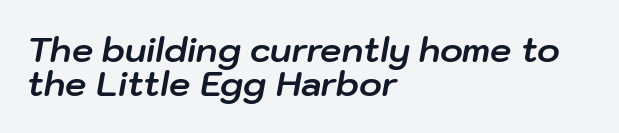
The image shows 34 px bold type, italic (leaning right); set left-aligned, tight line spacing (0.99x), normal letter spacing, not underlined; low stroke contrast and a medium x-height.
